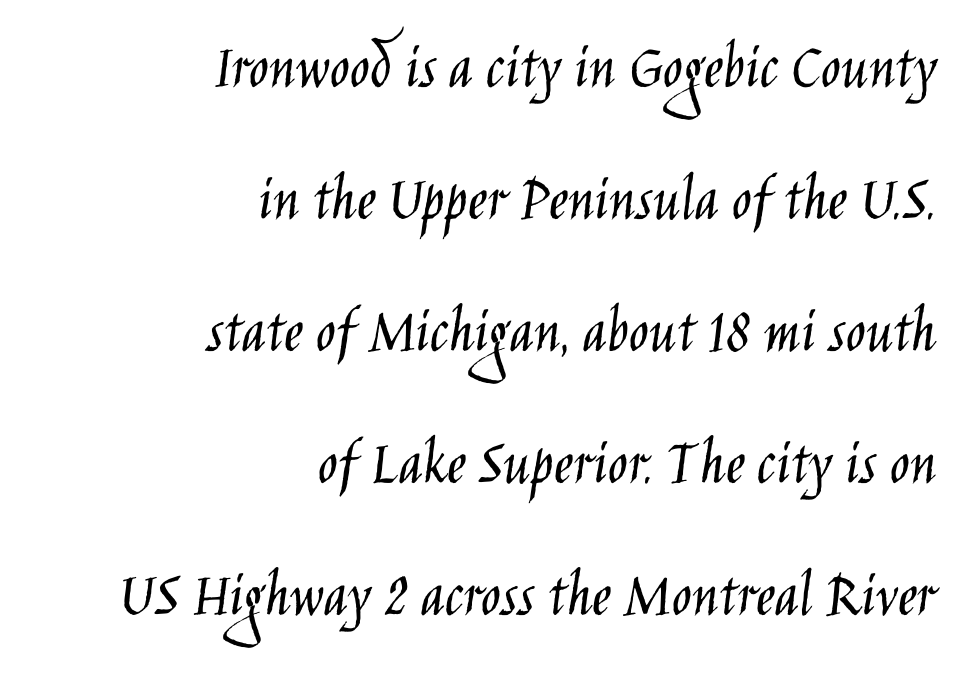
Q: Is the text bold? A: No.
Q: Is the text italic (slanted)? A: Yes.
Q: Is the typeface a serif or a sans-serif typeface? A: Sans-serif.
Q: Is the text underlined? A: No.
Q: How is the paragraph aligned? A: Right-aligned.
Q: Is the spacing between letters normal or unusually wide? A: Normal.
Q: Is the spacing between lines tight, normal or loose? A: Loose.
Q: Width (condensed, normal, or wide)? A: Condensed.
Q: Stroke contrast? A: Low.
Q: x-height? A: Large.
Q: Monospaced? A: No.
